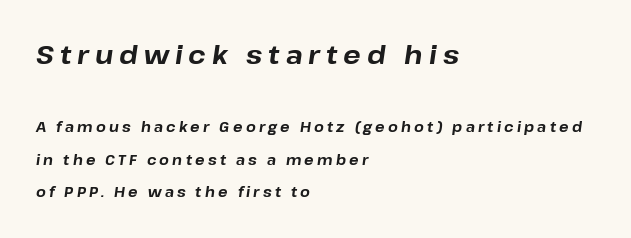
The image shows 26 px bold type, italic (leaning right); set left-aligned, loose line spacing (2.32x), unusually wide letter spacing (+0.23 em), not underlined; the first (top) block is 1.86x larger.
